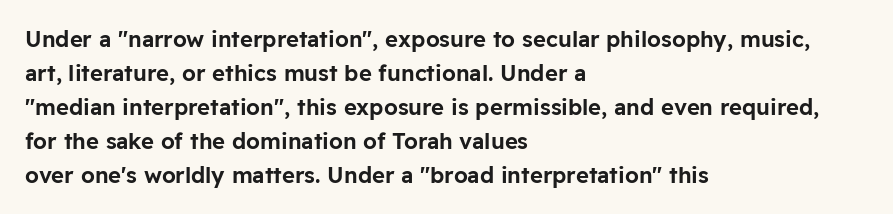
{"italic": "no", "underline": "no", "align": "left", "line_spacing": "normal", "line_spacing_ratio": 1.54, "letter_spacing": "normal", "letter_spacing_em": 0.0, "glyph_px": 22}
